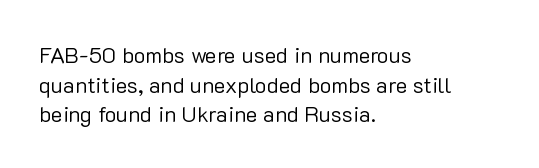
Unmarked baselines from the first word to the last. The designer left line spacing at the default. The rendering anchors every line to the left-hand side. The gaps between neighbouring characters are ordinary and unremarkable. The type sits square on the baseline with zero lean.
